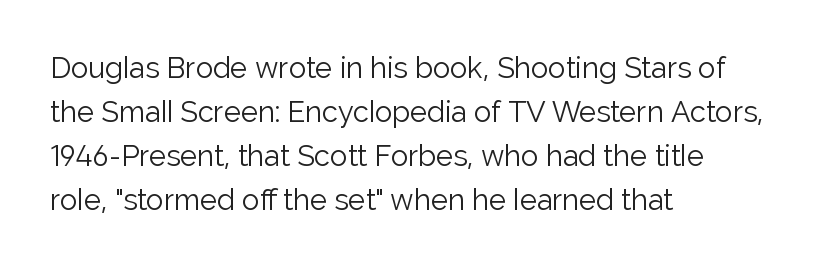
This sample has the flowing, uneven cadence of proportional lettering. Rule under the text: the space is simply empty. Unbolded letterforms with no extra heft. Whoever set this chose a conventional vertical rhythm. The rendering keeps characters at their native spacing. Do the letters lean? They stand straight.
